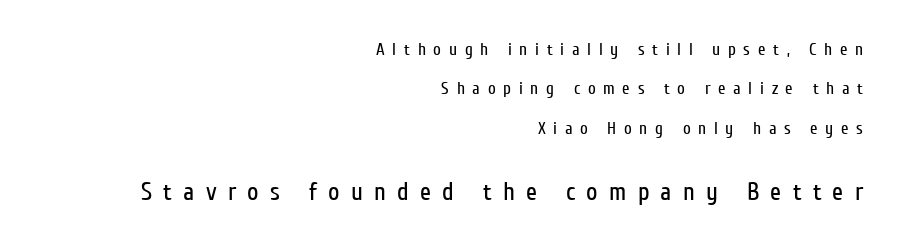
The image shows 25 px text type, upright; set right-aligned, loose line spacing (2.31x), unusually wide letter spacing (+0.45 em), not underlined; the second (bottom) block is 1.47x larger.
